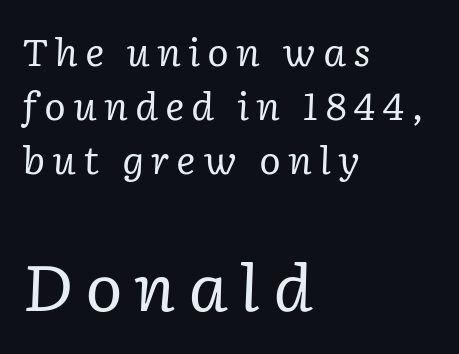
{"serif": "yes", "italic": "yes", "lean": "right", "slant_degrees": 2, "bold": "no", "weight": "regular", "width": "normal", "stroke_contrast": "low", "x_height": "medium", "monospaced": "no", "underline": "no", "align": "left", "line_spacing": "normal", "line_spacing_ratio": 1.46, "larger_block": "second", "size_ratio": 1.73, "glyph_px": 64}
